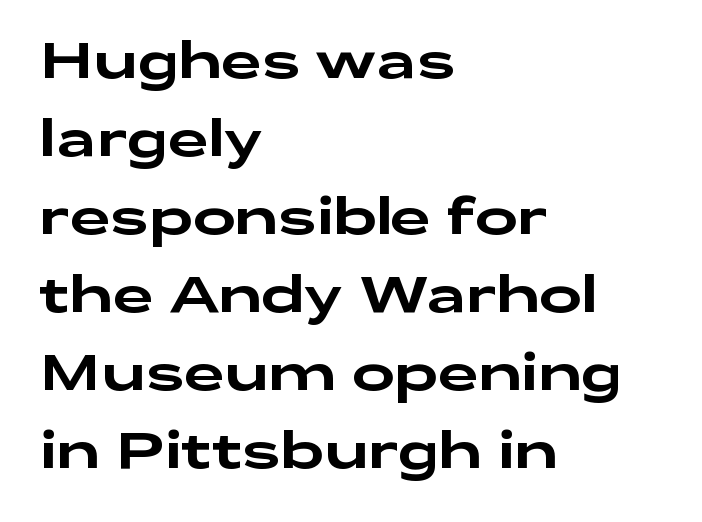
{"serif": "no", "italic": "no", "width": "wide", "stroke_contrast": "low", "x_height": "medium", "monospaced": "no", "underline": "no", "align": "left", "line_spacing": "normal", "line_spacing_ratio": 1.53, "letter_spacing": "normal", "letter_spacing_em": 0.0, "glyph_px": 51}
